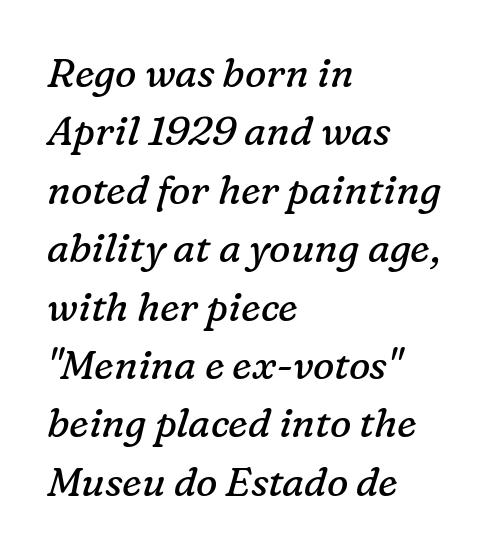
A serif font was chosen for this passage. The passage shown is not underscored anywhere. Tracking here is standard; glyphs follow each other at the usual distance. What's the leading like? Ordinary, nothing unusual.
